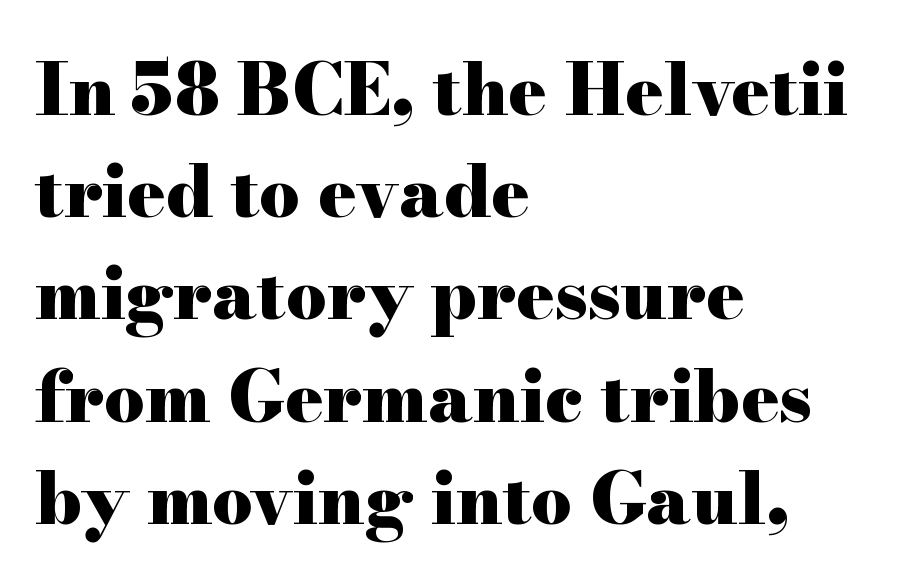
Each new line begins a customary step beneath the previous one. Teacher's note: observe the even left margin — that is flush-left alignment. The strokes are fattened all the way to bold. Varying glyph widths throughout — classic text-font behaviour. The text was rendered using a seriffed face with decorative stroke endings.
